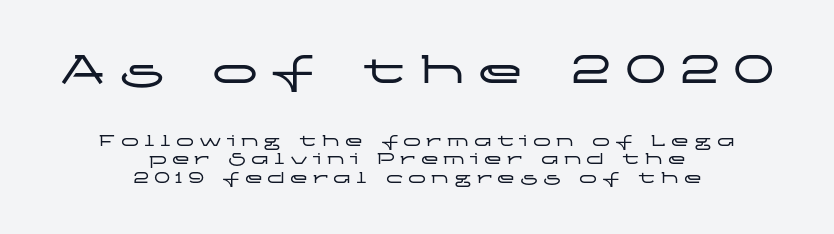
The image shows 46 px wide sans-serif type, upright; set centered, tight line spacing (1.04x), unusually wide letter spacing (+0.28 em), not underlined; the first (top) block is 2.56x larger; low stroke contrast and a medium x-height.
